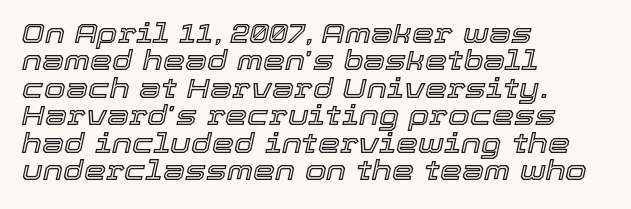
The image shows 28 px text type, italic (leaning right); set left-aligned, tight line spacing (0.98x), normal letter spacing, not underlined; a medium x-height.
